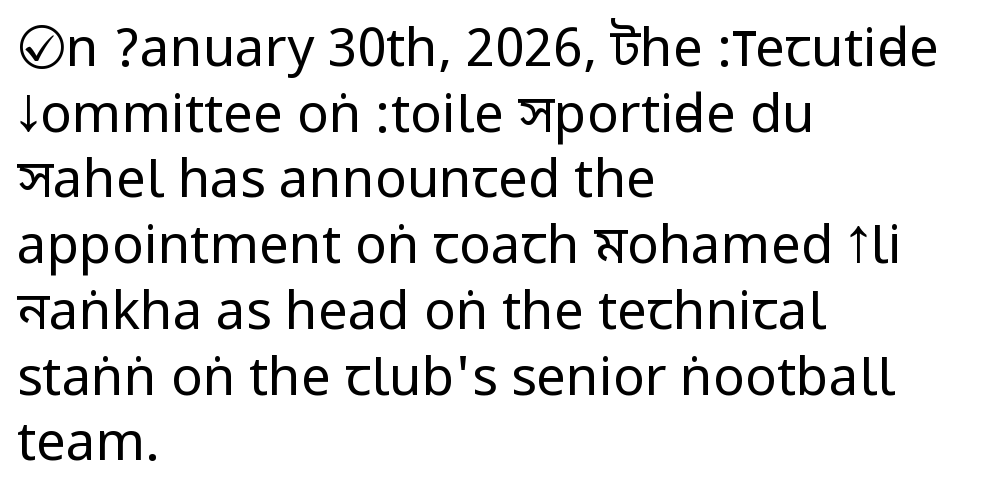
The image shows 53 px regular-weight, condensed sans-serif type, upright; set left-aligned, line spacing 1.24x, normal letter spacing, not underlined; low stroke contrast.
